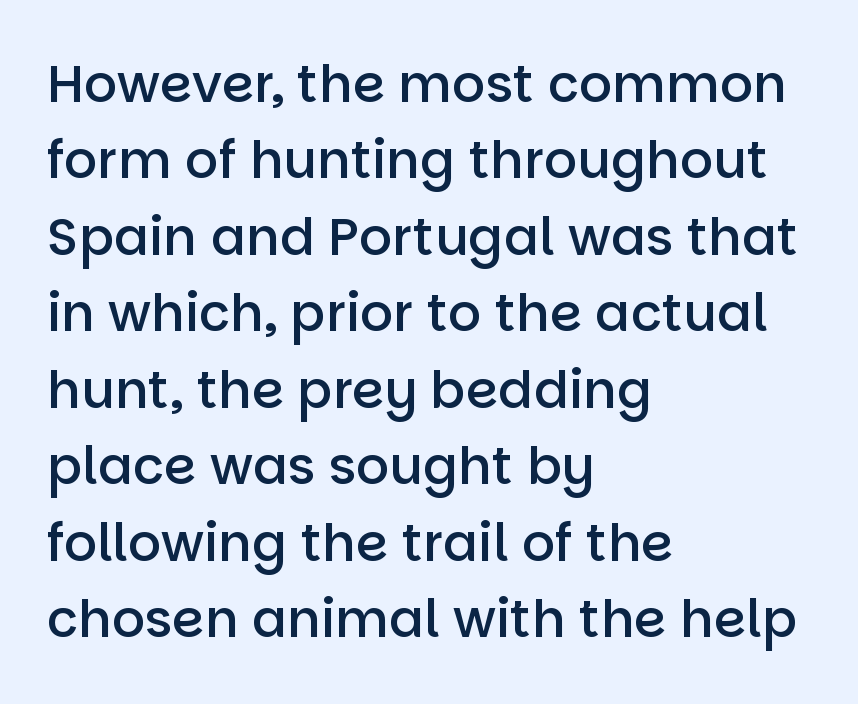
{"serif": "no", "italic": "no", "bold": "semi", "weight": "semibold", "width": "normal", "stroke_contrast": "low", "x_height": "large", "monospaced": "no", "underline": "no", "align": "left", "line_spacing": "normal", "line_spacing_ratio": 1.47, "letter_spacing": "normal", "letter_spacing_em": 0.0, "glyph_px": 52}
